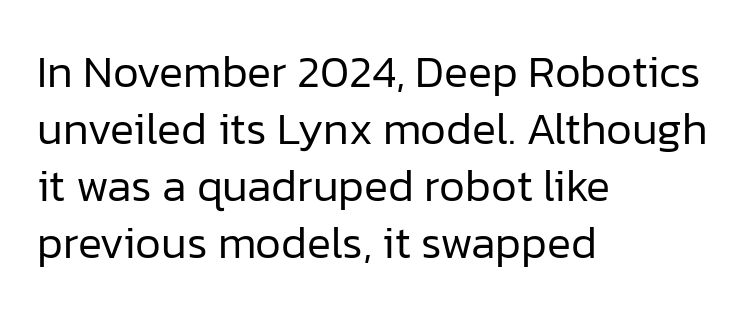
Where is the straight margin? On the left. A bare baseline throughout the passage. No heavy texture on the line: the type isn't bold. Rows of type keep a routine distance in the vertical direction.
